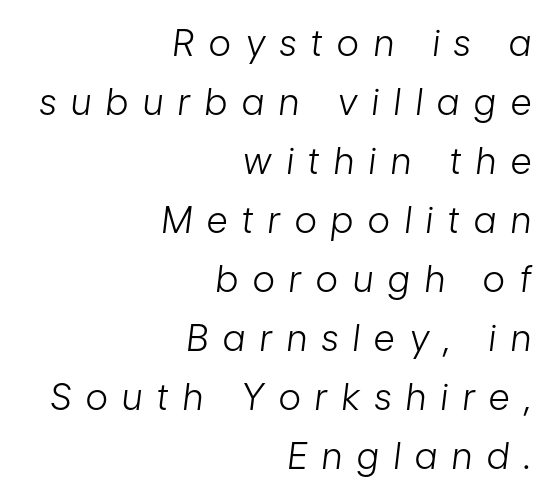
Clear beneath every line of the passage. You could not count columns in this text — the font is proportionally spaced. The gaps between neighbouring characters are conspicuously large. Notice how descenders clear the ascenders below comfortably — that's standard leading. The typesetter chose a ragged-left arrangement here.
